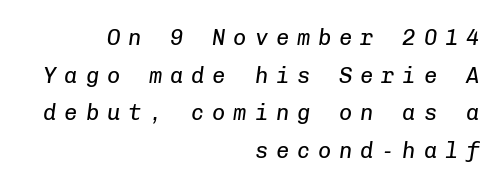
Q: Is the text bold? A: No.
Q: Is the text italic (slanted)? A: Yes, it leans right by about 8 degrees.
Q: Is the text underlined? A: No.
Q: How is the paragraph aligned? A: Right-aligned.
Q: Is the spacing between letters normal or unusually wide? A: Unusually wide.
